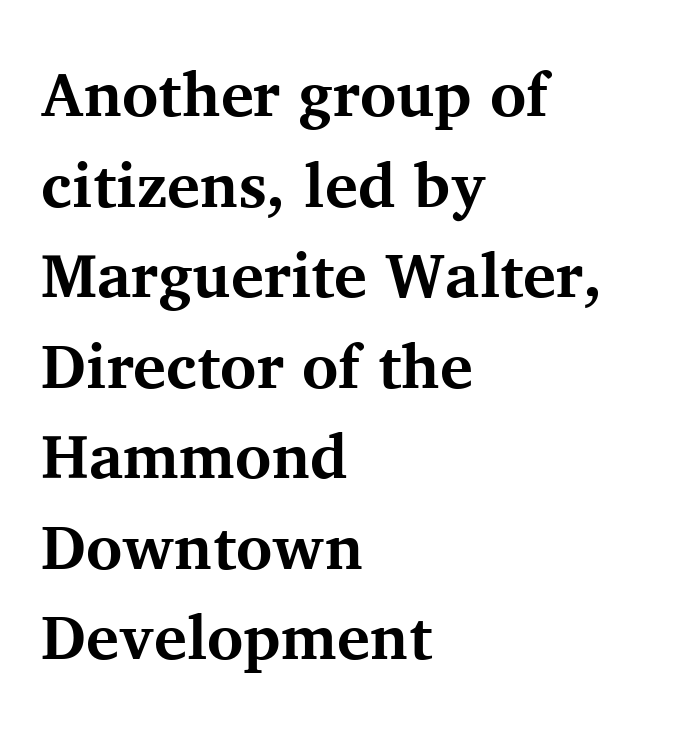
Q: Is the text bold? A: Yes.
Q: Is the text italic (slanted)? A: No, it is upright.
Q: Is the typeface a serif or a sans-serif typeface? A: Serif.
Q: Is the text underlined? A: No.
Q: How is the paragraph aligned? A: Left-aligned.
Q: Is the spacing between letters normal or unusually wide? A: Normal.
Q: Is the spacing between lines tight, normal or loose? A: Normal.
Q: Width (condensed, normal, or wide)? A: Normal.
Q: Stroke contrast? A: Medium.
Q: x-height? A: Medium.
Q: Monospaced? A: No.
